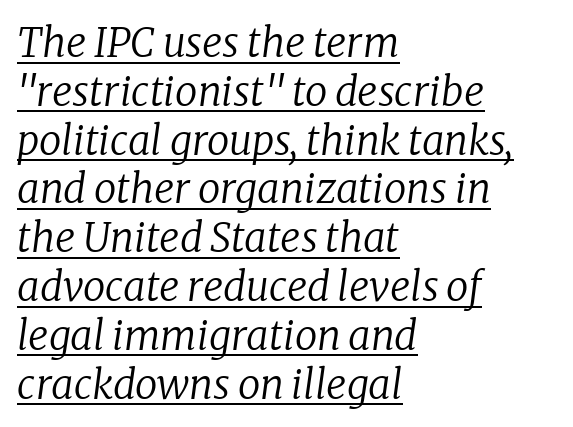
These lines are rendered in a variable-pitch font. The font family rendered here belongs to the serif group. Has an underline been added? It has. Is the letter spacing exaggerated? No — it looks like the ordinary default. If you drew a ruler down the left edge, every line would touch it.
